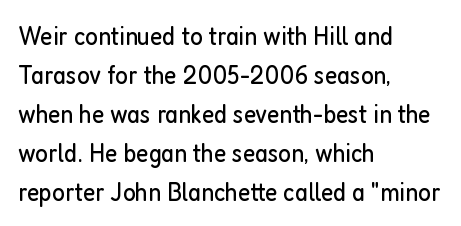
Q: Is the text bold? A: No.
Q: Is the text italic (slanted)? A: No, it is upright.
Q: Is the text underlined? A: No.
Q: How is the paragraph aligned? A: Left-aligned.
Q: Is the spacing between letters normal or unusually wide? A: Normal.
Q: Is the spacing between lines tight, normal or loose? A: Normal.
